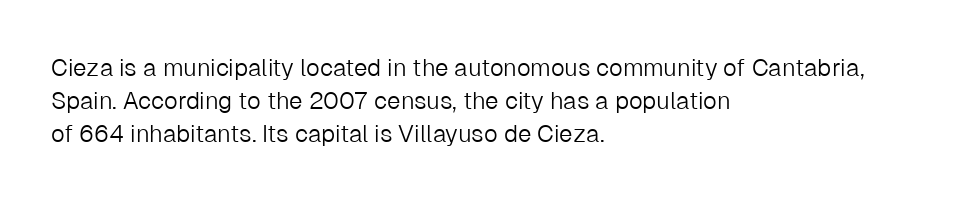
Q: Is the text bold? A: No.
Q: Is the text italic (slanted)? A: No, it is upright.
Q: Is the text underlined? A: No.
Q: How is the paragraph aligned? A: Left-aligned.
Q: Is the spacing between letters normal or unusually wide? A: Normal.
Q: Is the spacing between lines tight, normal or loose? A: Normal.
